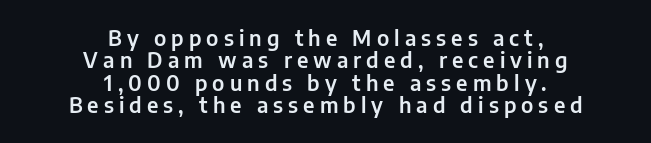
{"italic": "no", "underline": "no", "align": "center", "line_spacing": "tight", "line_spacing_ratio": 1.07, "letter_spacing": "wide", "letter_spacing_em": 0.24, "glyph_px": 21}
